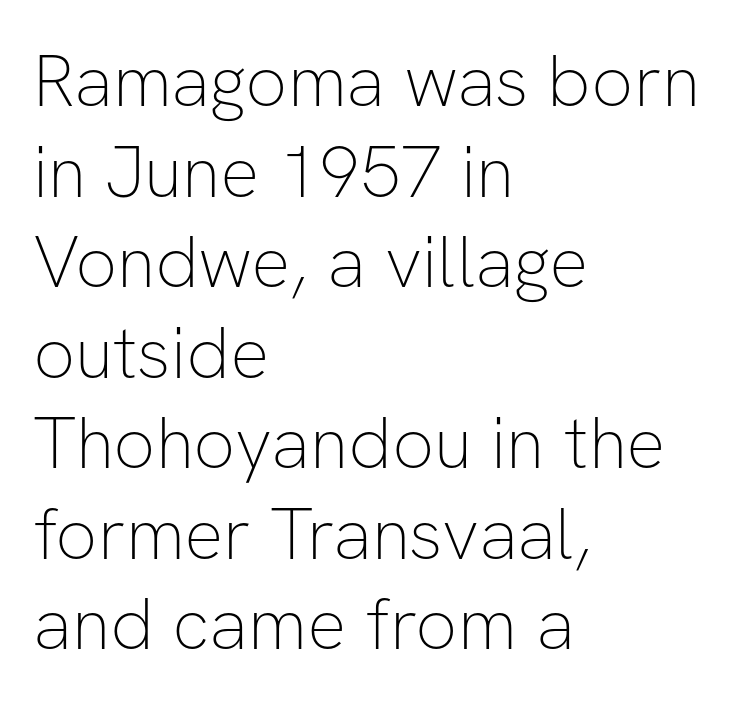
The image shows 73 px thin sans-serif type, upright; set left-aligned, line spacing 1.24x, normal letter spacing, not underlined; low stroke contrast and a medium x-height.
